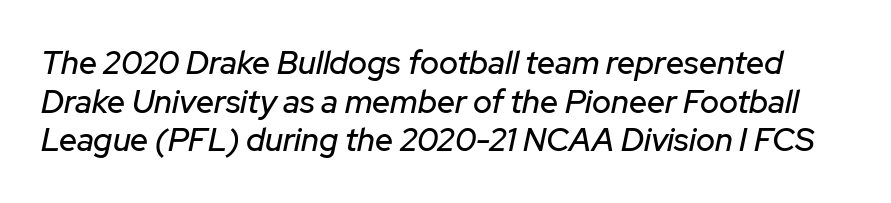
Q: Is the text italic (slanted)? A: Yes, it leans right by about 12 degrees.
Q: Is the text underlined? A: No.
Q: Is the spacing between letters normal or unusually wide? A: Normal.
Q: Width (condensed, normal, or wide)? A: Normal.
Q: Stroke contrast? A: Low.
Q: x-height? A: Medium.
Q: Monospaced? A: No.
